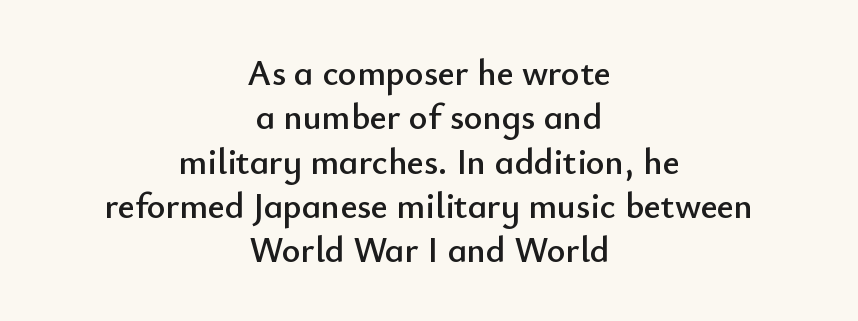
The image shows 36 px sans-serif type, upright; set centered, line spacing 1.23x, normal letter spacing, not underlined; low stroke contrast and a small x-height.
